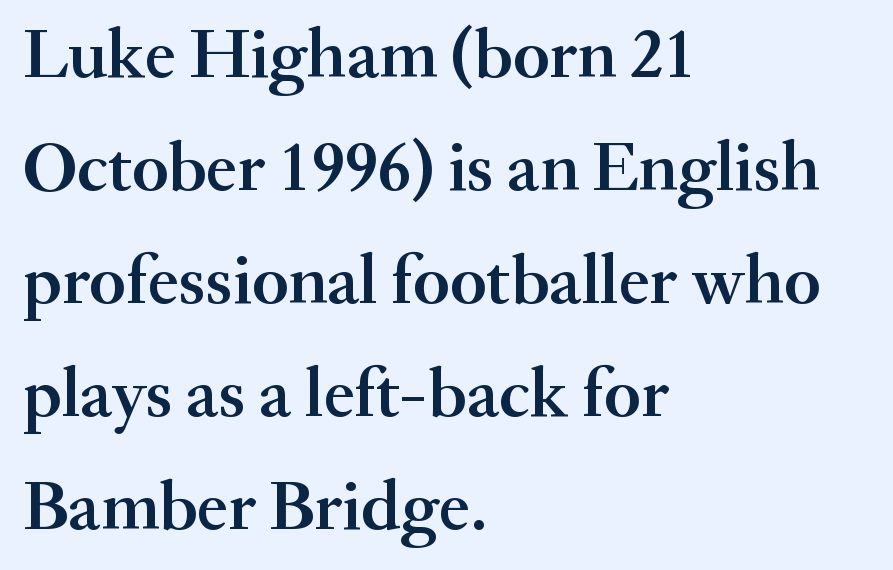
Q: Is the text bold? A: Semi-bold.
Q: Is the text italic (slanted)? A: No, it is upright.
Q: Is the typeface a serif or a sans-serif typeface? A: Serif.
Q: Is the text underlined? A: No.
Q: How is the paragraph aligned? A: Left-aligned.
Q: Is the spacing between letters normal or unusually wide? A: Normal.
Q: Is the spacing between lines tight, normal or loose? A: Normal.
Q: Width (condensed, normal, or wide)? A: Normal.
Q: Stroke contrast? A: Medium.
Q: x-height? A: Small.
Q: Monospaced? A: No.
